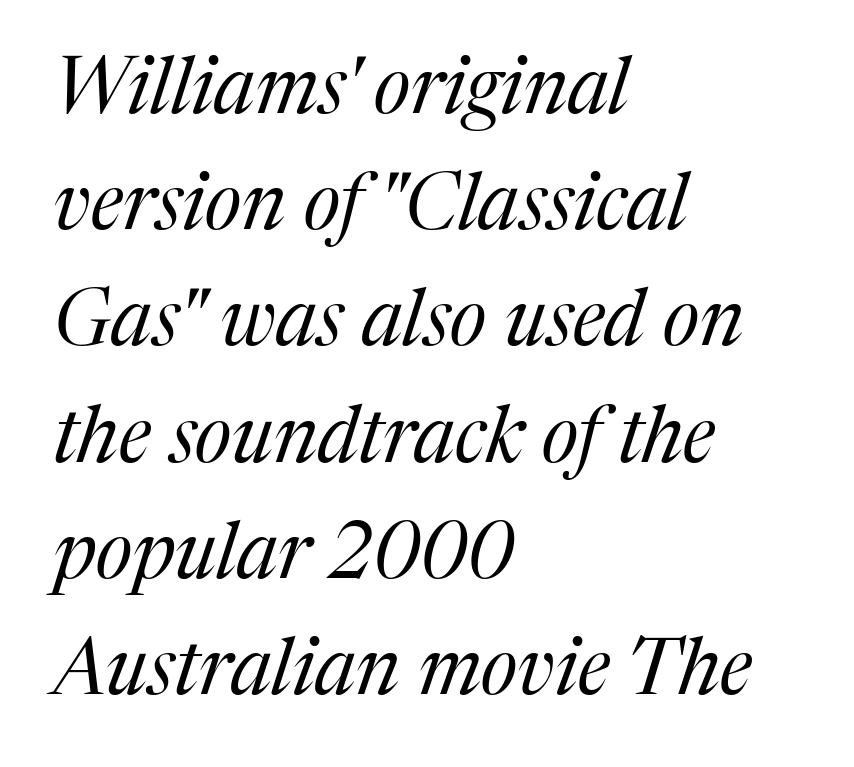
You can tell it's italic because the verticals aren't actually vertical. Weight: regular or lighter. Rule under the text: the space is simply empty. Compared with typical paragraphs, the rows here are spaced about the same. The ragged edge is on the right, which tells us the setting is flush left.
